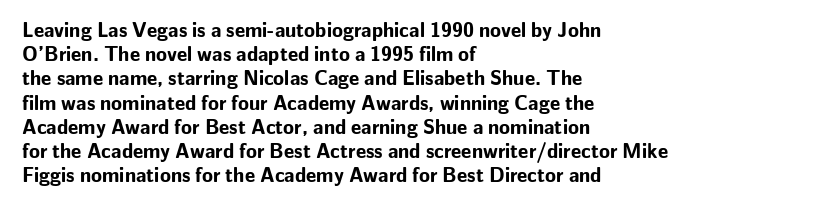
Q: Is the text bold? A: Yes.
Q: Is the text italic (slanted)? A: No, it is upright.
Q: Is the text underlined? A: No.
Q: How is the paragraph aligned? A: Left-aligned.
Q: Is the spacing between letters normal or unusually wide? A: Normal.
